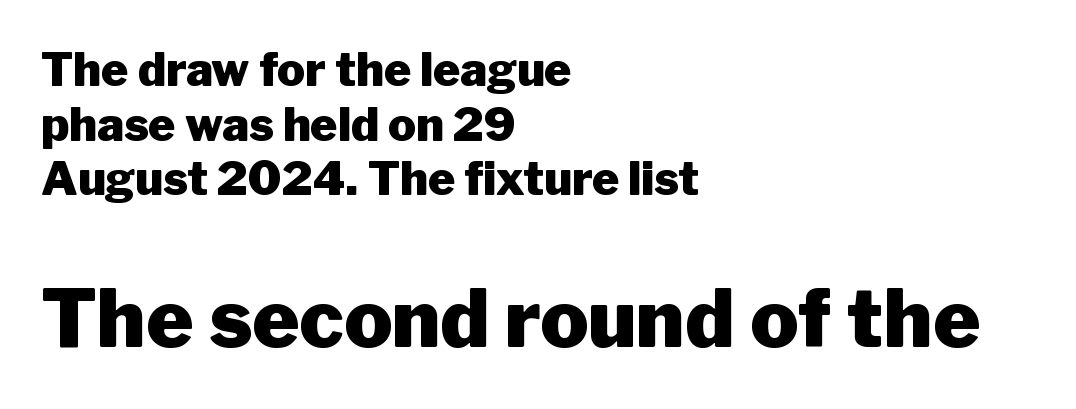
{"serif": "no", "italic": "no", "bold": "yes", "weight": "heavy", "width": "normal", "stroke_contrast": "low", "x_height": "medium", "monospaced": "no", "underline": "no", "align": "left", "line_spacing_ratio": 1.19, "letter_spacing": "normal", "letter_spacing_em": 0.0, "larger_block": "second", "size_ratio": 1.74, "glyph_px": 80}
